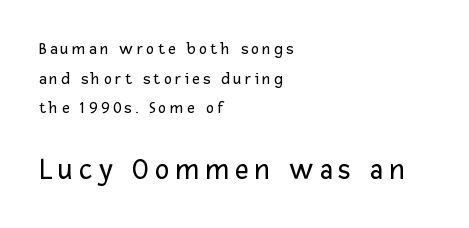
A typesetter would label this face a sans. Clear beneath every line of the passage. Ink coverage per letter is moderate at most. Characters follow at a spacing far wider than the type designer built in. Here the second block reads like a headline and the first like body copy.
